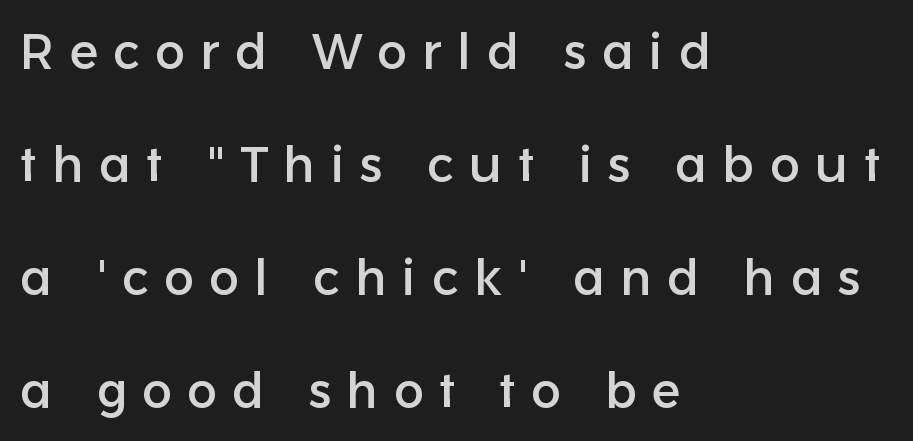
The image shows 50 px sans-serif type, upright; set left-aligned, loose line spacing (2.26x), unusually wide letter spacing (+0.31 em), not underlined; low stroke contrast and a medium x-height.
